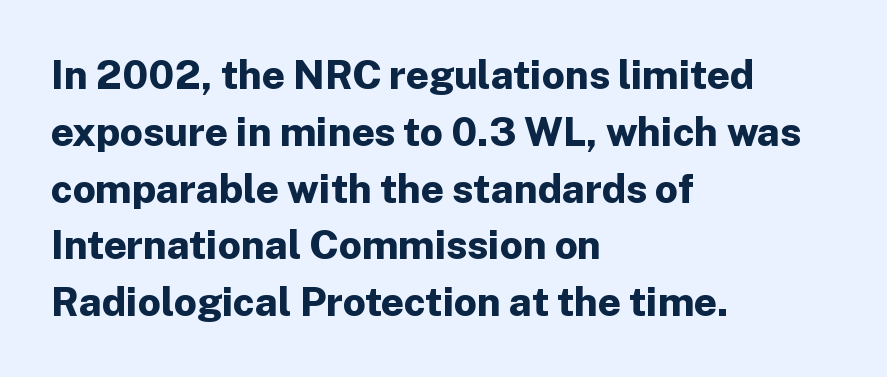
Q: Is the text bold? A: Yes.
Q: Is the text italic (slanted)? A: No, it is upright.
Q: Is the typeface a serif or a sans-serif typeface? A: Sans-serif.
Q: Is the text underlined? A: No.
Q: How is the paragraph aligned? A: Left-aligned.
Q: Is the spacing between letters normal or unusually wide? A: Normal.
Q: Is the spacing between lines tight, normal or loose? A: Normal.
Q: Width (condensed, normal, or wide)? A: Normal.
Q: Stroke contrast? A: Low.
Q: x-height? A: Medium.
Q: Monospaced? A: No.
